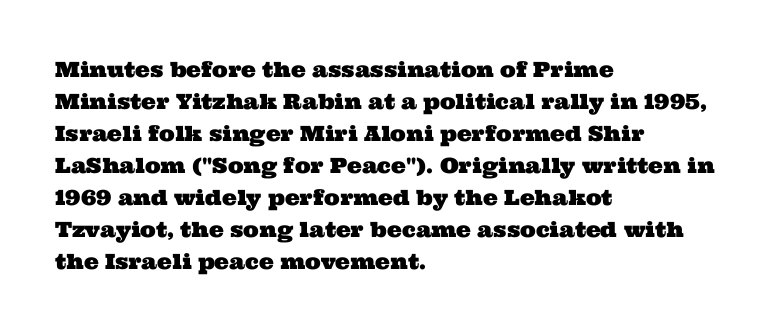
Quick note: interline space is typical. If you drew a ruler down the left edge, every line would touch it. Here the glyphs are tracked normally, forming tight word shapes. Words float on clear page, feet unadorned.
